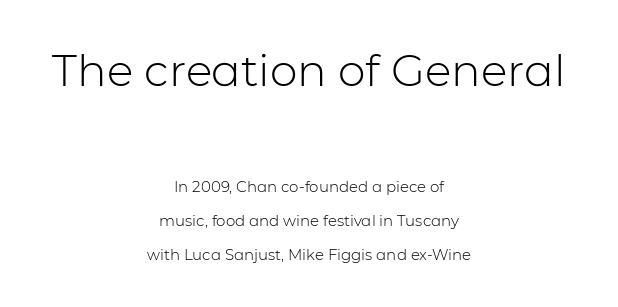
{"serif": "no", "italic": "no", "bold": "no", "weight": "light", "width": "normal", "stroke_contrast": "low", "x_height": "medium", "monospaced": "no", "underline": "no", "align": "center", "line_spacing": "loose", "line_spacing_ratio": 2.25, "letter_spacing": "normal", "letter_spacing_em": 0.0, "larger_block": "first", "size_ratio": 2.93, "glyph_px": 44}
